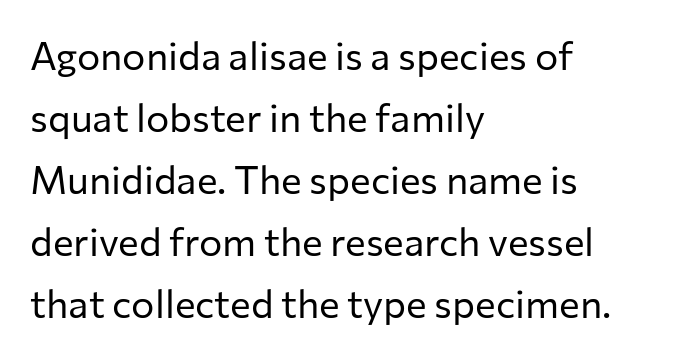
The face used here is a sans, in the tradition of grotesques and geometrics. If you measured baseline to baseline, you'd find a middling distance. Is the letter spacing exaggerated? No — it looks like the ordinary default. The font's upright variant was chosen for this text. Teacher's note: observe the even left margin — that is flush-left alignment. Weight: regular or lighter.
